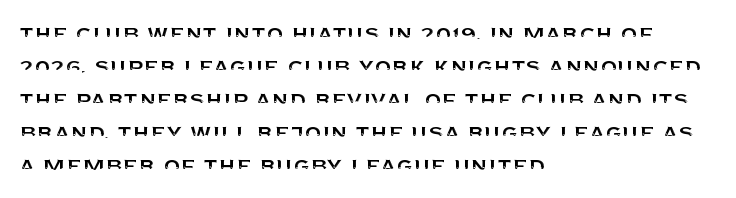
Q: Is the text italic (slanted)? A: No, it is upright.
Q: Is the text underlined? A: No.
Q: How is the paragraph aligned? A: Left-aligned.
Q: Is the spacing between letters normal or unusually wide? A: Normal.
